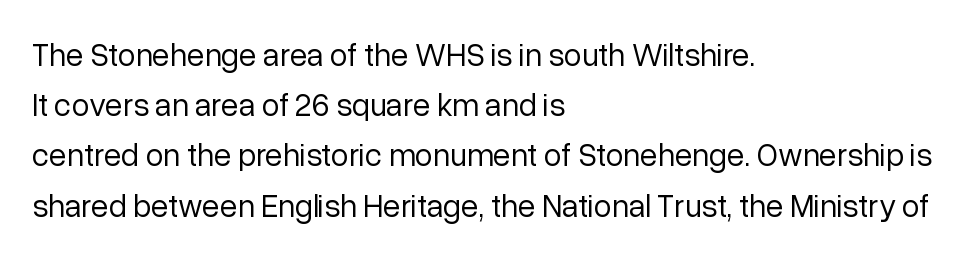
{"serif": "no", "italic": "no", "bold": "no", "weight": "regular", "width": "normal", "stroke_contrast": "low", "x_height": "medium", "monospaced": "no", "underline": "no", "align": "left", "line_spacing": "normal", "line_spacing_ratio": 1.57, "letter_spacing": "normal", "letter_spacing_em": 0.0, "glyph_px": 32}
